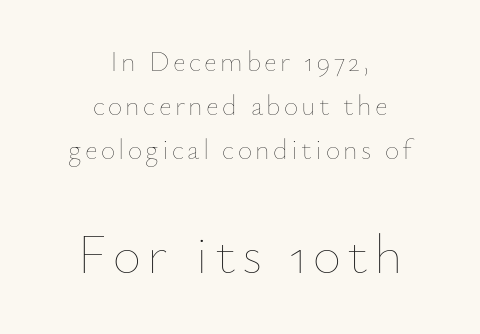
Stems and bowls with no extra thickness — not bold. This rendering uses center alignment, leaving both contours irregular but symmetric. Notice how descenders clear the ascenders below comfortably — that's standard leading. Every character sits straight up, as roman type does. The gap between lines stays unmarked. Varying glyph widths throughout — classic text-font behaviour.
